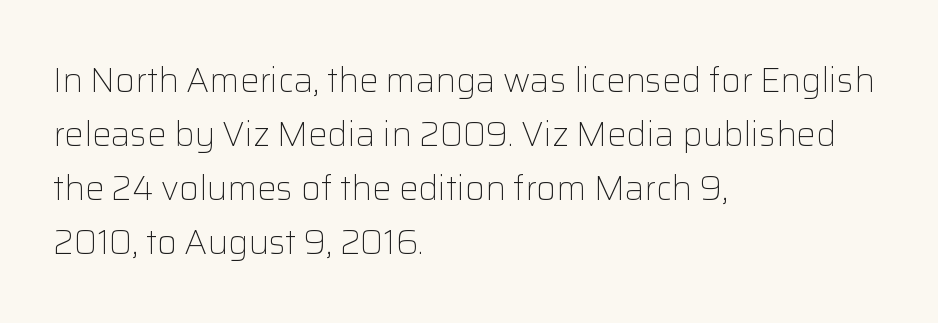
The image shows 34 px light sans-serif type, upright; set left-aligned, normal line spacing (1.59x), normal letter spacing, not underlined; low stroke contrast and a medium x-height.
